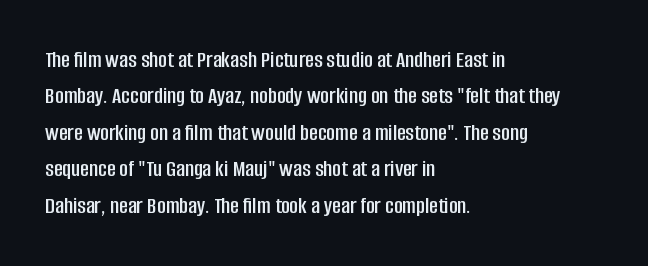
Q: Is the text italic (slanted)? A: No, it is upright.
Q: Is the text underlined? A: No.
Q: How is the paragraph aligned? A: Left-aligned.
Q: Is the spacing between letters normal or unusually wide? A: Normal.
Q: Is the spacing between lines tight, normal or loose? A: Normal.
